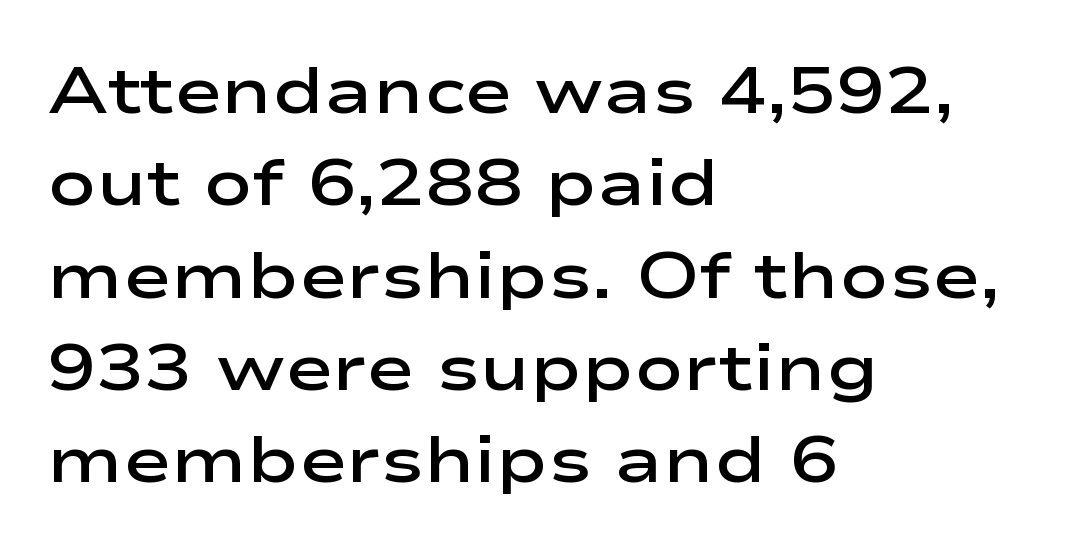
Q: Is the text bold? A: Semi-bold.
Q: Is the text italic (slanted)? A: No, it is upright.
Q: Is the typeface a serif or a sans-serif typeface? A: Sans-serif.
Q: Is the text underlined? A: No.
Q: How is the paragraph aligned? A: Left-aligned.
Q: Is the spacing between letters normal or unusually wide? A: Normal.
Q: Is the spacing between lines tight, normal or loose? A: Normal.
Q: Width (condensed, normal, or wide)? A: Wide.
Q: Stroke contrast? A: Low.
Q: x-height? A: Medium.
Q: Monospaced? A: No.
